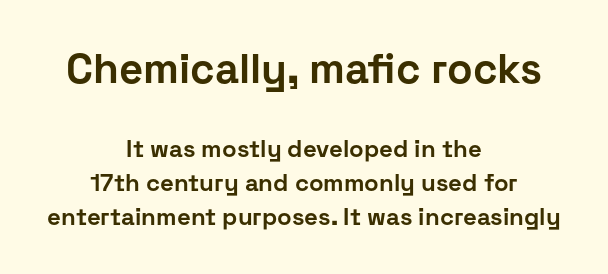
Q: Is the text bold? A: Yes.
Q: Is the text italic (slanted)? A: No, it is upright.
Q: Is the typeface a serif or a sans-serif typeface? A: Sans-serif.
Q: Is the text underlined? A: No.
Q: How is the paragraph aligned? A: Centered.
Q: Is the spacing between letters normal or unusually wide? A: Normal.
Q: Is the spacing between lines tight, normal or loose? A: Normal.
Q: Which block of text is set in a larger size, the first (top) or the second (bottom)? A: The first (top) one.
Q: Width (condensed, normal, or wide)? A: Normal.
Q: Stroke contrast? A: Low.
Q: x-height? A: Medium.
Q: Monospaced? A: No.
